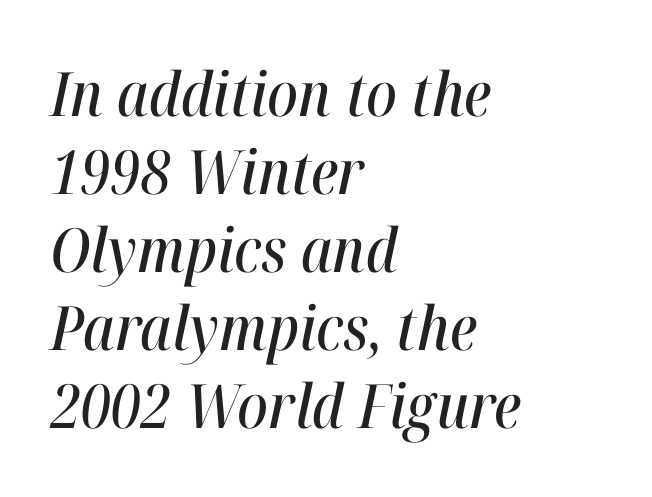
The image shows 61 px condensed type, italic (leaning right); set left-aligned, normal line spacing (1.28x), normal letter spacing, not underlined; high stroke contrast and a medium x-height.
